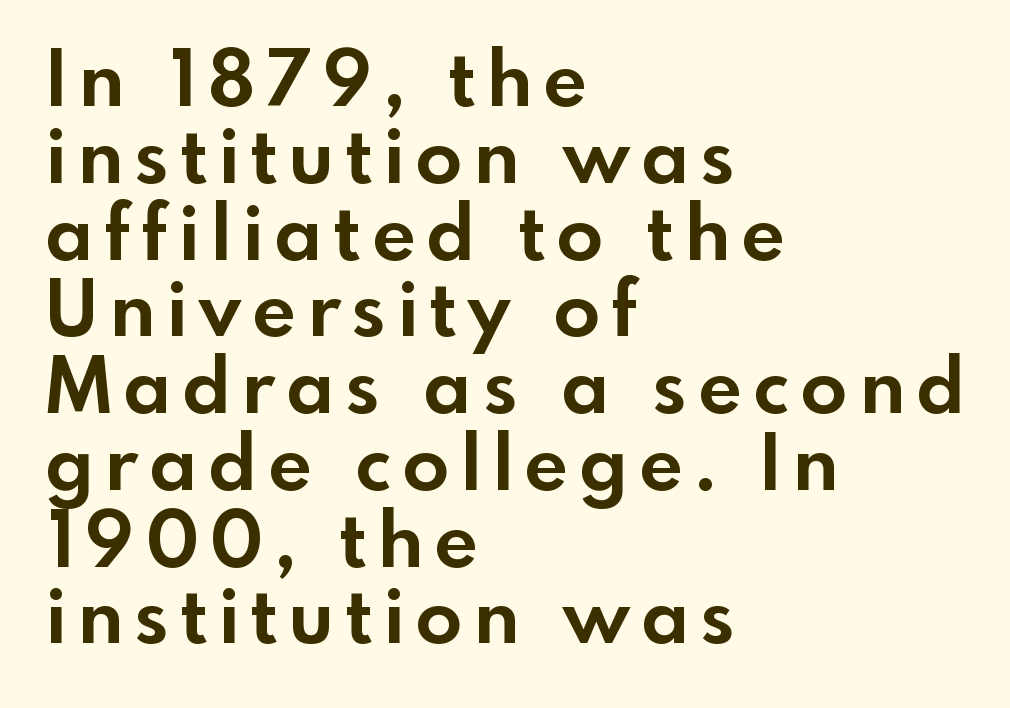
Q: Is the text bold? A: Yes.
Q: Is the text italic (slanted)? A: No, it is upright.
Q: Is the typeface a serif or a sans-serif typeface? A: Sans-serif.
Q: Is the text underlined? A: No.
Q: How is the paragraph aligned? A: Left-aligned.
Q: Is the spacing between lines tight, normal or loose? A: Tight.
Q: Width (condensed, normal, or wide)? A: Normal.
Q: x-height? A: Small.
Q: Monospaced? A: No.
